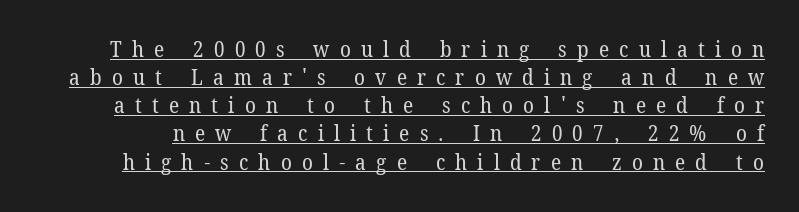
{"italic": "no", "bold": "no", "underline": "yes", "line_spacing": "normal", "line_spacing_ratio": 1.28, "letter_spacing": "wide", "letter_spacing_em": 0.46, "glyph_px": 22}
